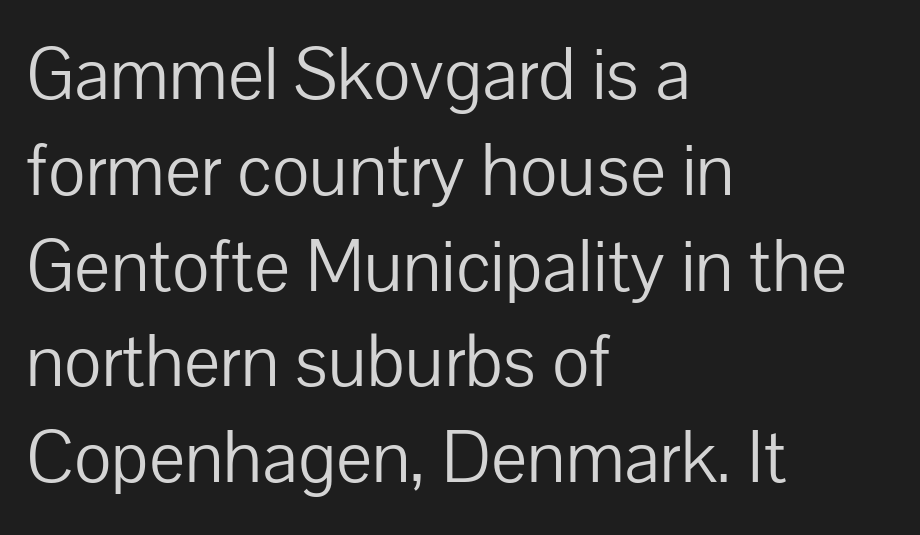
The image shows 76 px light sans-serif type, upright; set left-aligned, normal line spacing (1.26x), normal letter spacing, not underlined; low stroke contrast and a medium x-height.
